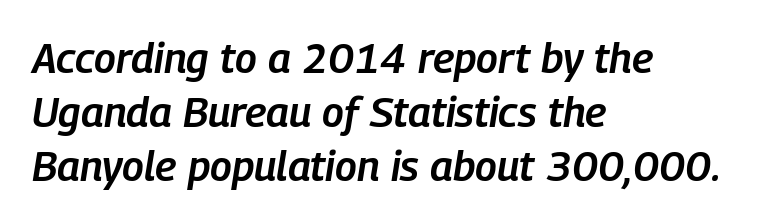
{"italic": "yes", "lean": "right", "slant_degrees": 9, "bold": "semi", "weight": "semibold", "width": "condensed", "stroke_contrast": "low", "x_height": "medium", "monospaced": "no", "underline": "no", "align": "left", "line_spacing": "normal", "line_spacing_ratio": 1.28, "letter_spacing": "normal", "letter_spacing_em": 0.0, "glyph_px": 42}
